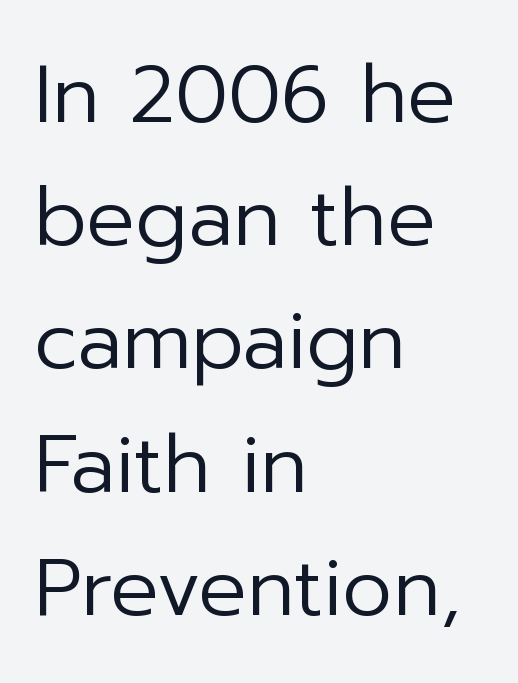
Q: Is the text bold? A: No.
Q: Is the text italic (slanted)? A: No, it is upright.
Q: Is the typeface a serif or a sans-serif typeface? A: Sans-serif.
Q: Is the text underlined? A: No.
Q: How is the paragraph aligned? A: Left-aligned.
Q: Is the spacing between letters normal or unusually wide? A: Normal.
Q: Is the spacing between lines tight, normal or loose? A: Normal.
Q: Width (condensed, normal, or wide)? A: Normal.
Q: Stroke contrast? A: Low.
Q: x-height? A: Medium.
Q: Monospaced? A: No.
